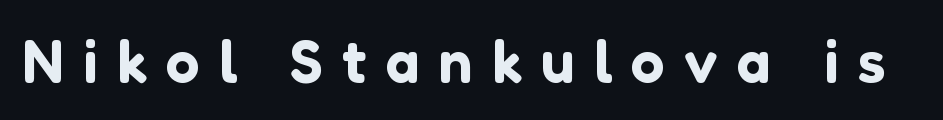
The image shows 60 px sans-serif type, upright; set unusually wide letter spacing (+0.32 em), not underlined; low stroke contrast and a medium x-height.
